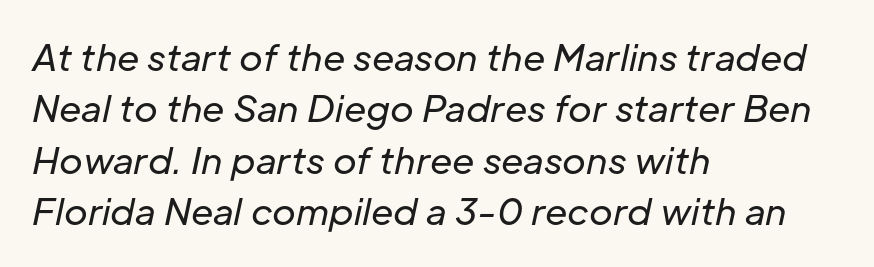
The image shows 36 px regular-weight type, italic (leaning right); set left-aligned, normal line spacing (1.43x), normal letter spacing, not underlined; low stroke contrast and a medium x-height.
